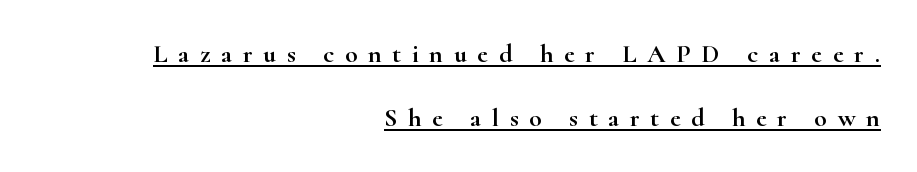
Every stem runs plumb, perpendicular to the baseline. The block of text is sparse from top to bottom, with ample space between rows. What stands out about the letter spacing? Its width — letters are far apart. Descenders here cross a horizontal rule under the line. Layout note: lines flush right.
